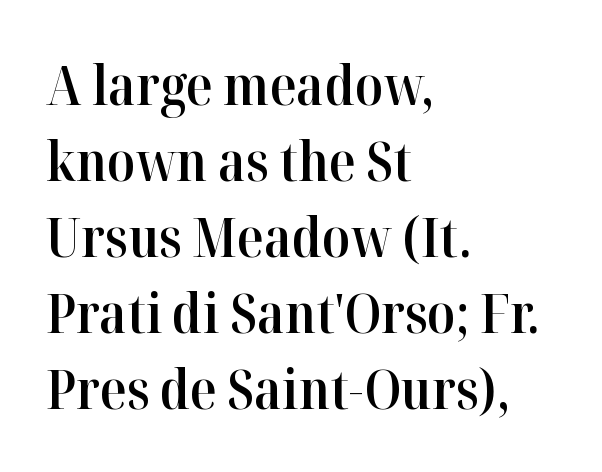
{"serif": "yes", "italic": "no", "bold": "semi", "weight": "semibold", "width": "normal", "stroke_contrast": "high", "x_height": "medium", "monospaced": "no", "underline": "no", "align": "left", "line_spacing": "normal", "line_spacing_ratio": 1.38, "letter_spacing": "normal", "letter_spacing_em": 0.0, "glyph_px": 55}
